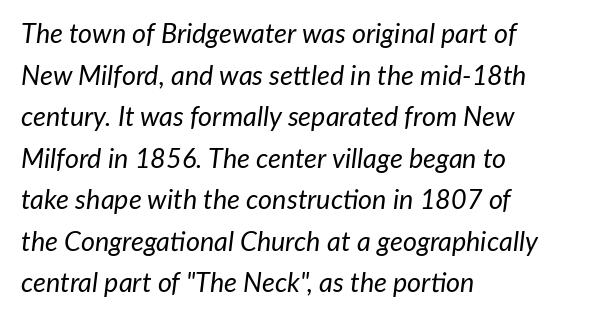
{"italic": "yes", "lean": "right", "slant_degrees": 7, "bold": "no", "underline": "no", "align": "left", "line_spacing": "normal", "line_spacing_ratio": 1.54, "letter_spacing": "normal", "letter_spacing_em": 0.0, "glyph_px": 27}
